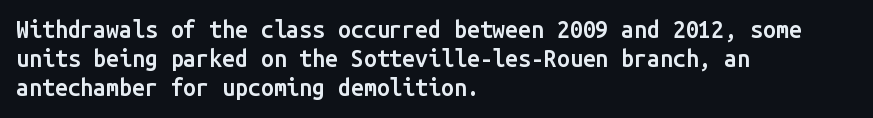
The image shows 23 px text type, upright; set left-aligned, normal line spacing (1.26x), normal letter spacing, not underlined.
